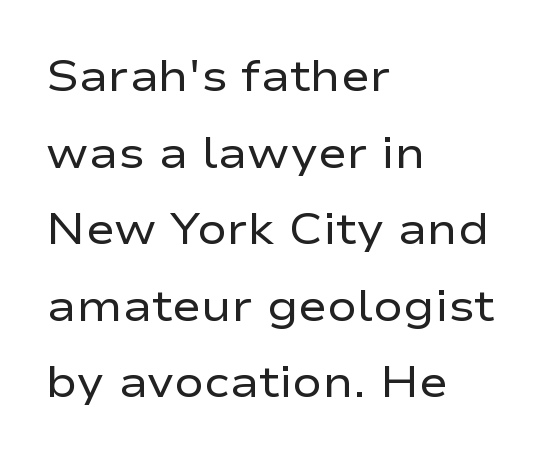
Type without underlining. Caption: standard tracking, unaltered. Ordinary non-slanted type is in use. Ink coverage per letter is moderate at most. Nope, no serifs anywhere on these letters.
